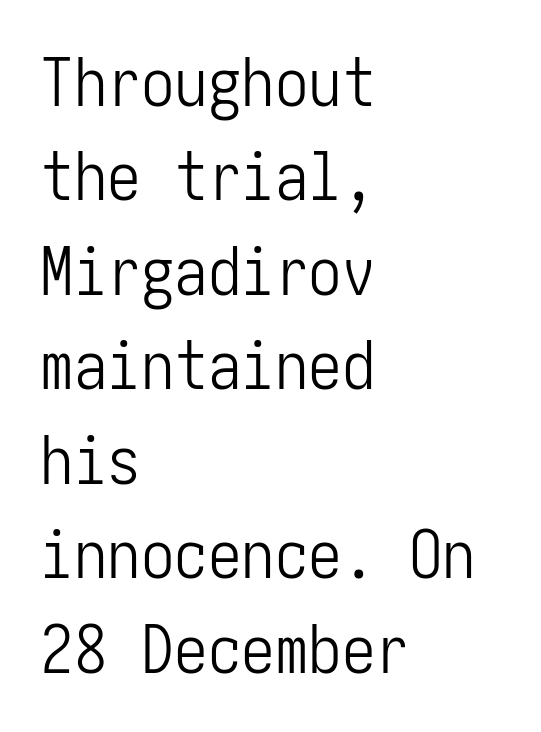
The image shows 67 px light, condensed sans-serif type, upright; set left-aligned, normal line spacing (1.41x), normal letter spacing, not underlined; low stroke contrast and a medium x-height.
